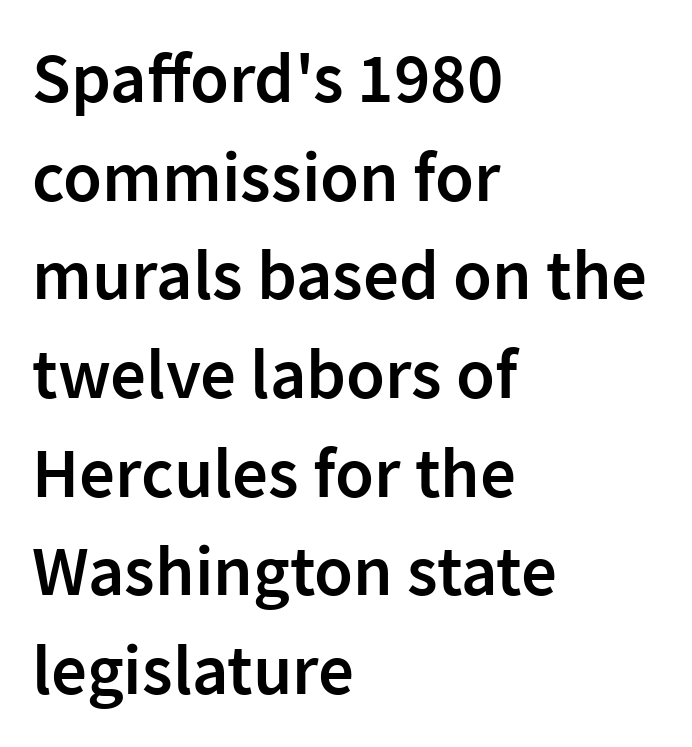
Q: Is the text bold? A: Semi-bold.
Q: Is the text italic (slanted)? A: No, it is upright.
Q: Is the typeface a serif or a sans-serif typeface? A: Sans-serif.
Q: Is the text underlined? A: No.
Q: How is the paragraph aligned? A: Left-aligned.
Q: Is the spacing between letters normal or unusually wide? A: Normal.
Q: Is the spacing between lines tight, normal or loose? A: Normal.
Q: Width (condensed, normal, or wide)? A: Normal.
Q: Stroke contrast? A: Low.
Q: x-height? A: Medium.
Q: Monospaced? A: No.
